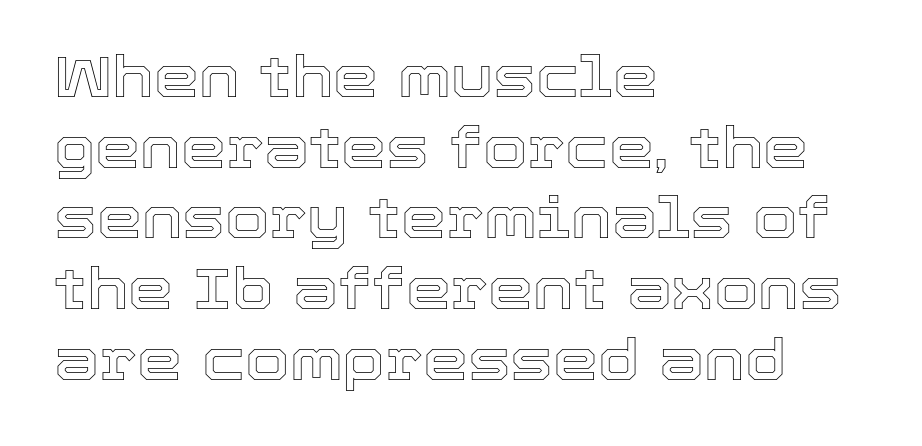
The image shows 57 px text type, upright; set left-aligned, line spacing 1.24x, normal letter spacing, not underlined; a medium x-height.
